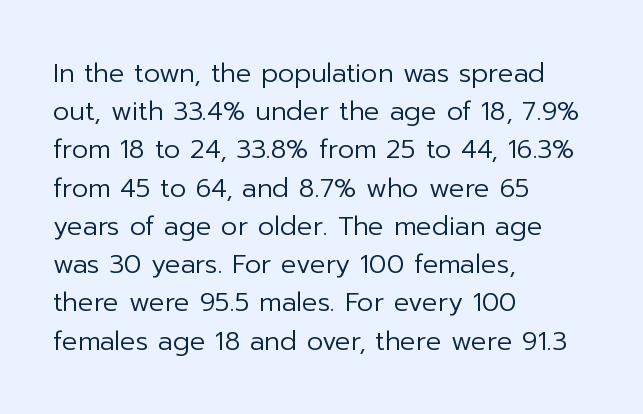
The image shows 26 px text type, upright; set left-aligned, normal line spacing (1.47x), normal letter spacing, not underlined.
